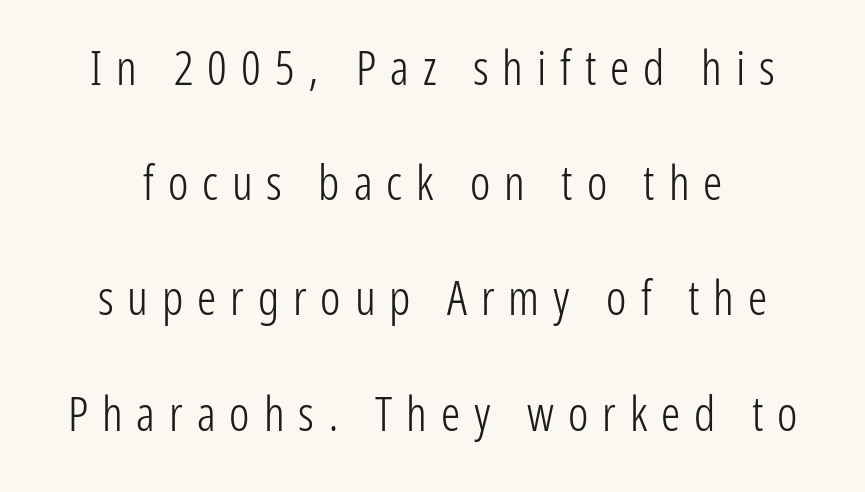
You could fit nearly another row in the gap between these rows. The passage shown is not bold in any degree. Think of a printed novel: that variable character pitch is what you see here. The horizontal fit of the characters is loose and conspicuously gappy.
